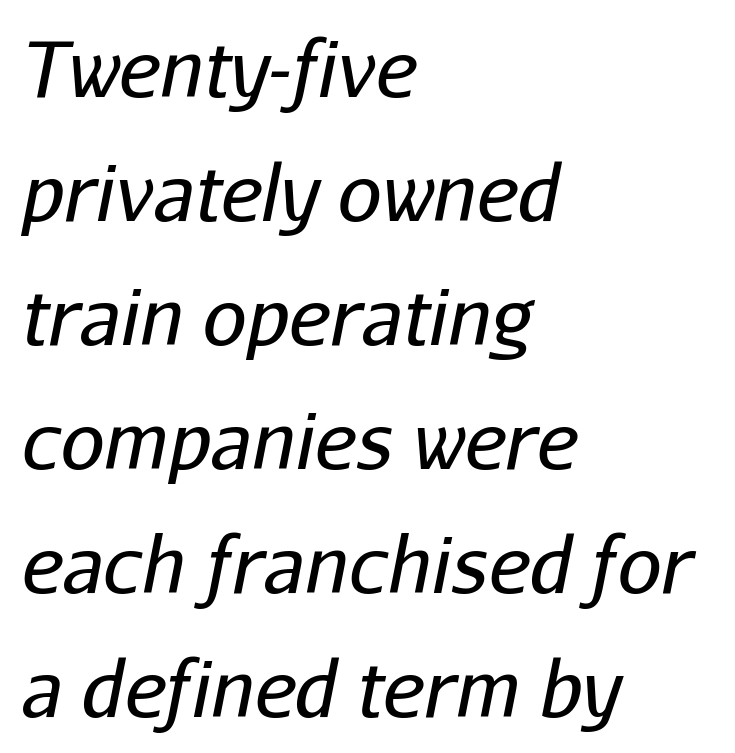
The lines are quadded left. The face used here is proportionally spaced, like ordinary book or web type. You can tell it's italic because the verticals aren't actually vertical. Summary of weight: not heavy and not bold. Default kerning and tracking; the words read as compact shapes.
